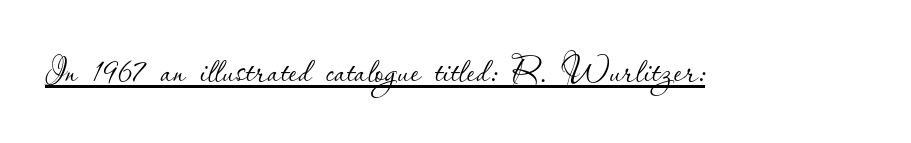
Q: Is the text bold? A: No.
Q: Is the text italic (slanted)? A: Yes.
Q: Is the text underlined? A: Yes.
Q: Is the spacing between letters normal or unusually wide? A: Normal.
Q: Width (condensed, normal, or wide)? A: Normal.
Q: Stroke contrast? A: Low.
Q: x-height? A: Small.
Q: Monospaced? A: No.
